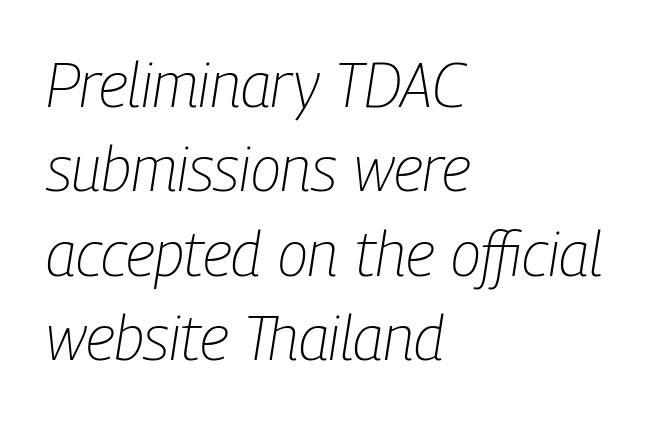
{"italic": "yes", "lean": "right", "slant_degrees": 9, "bold": "no", "weight": "light", "width": "condensed", "stroke_contrast": "low", "x_height": "medium", "monospaced": "no", "underline": "no", "align": "left", "line_spacing": "normal", "line_spacing_ratio": 1.36, "letter_spacing": "normal", "letter_spacing_em": 0.0, "glyph_px": 62}
